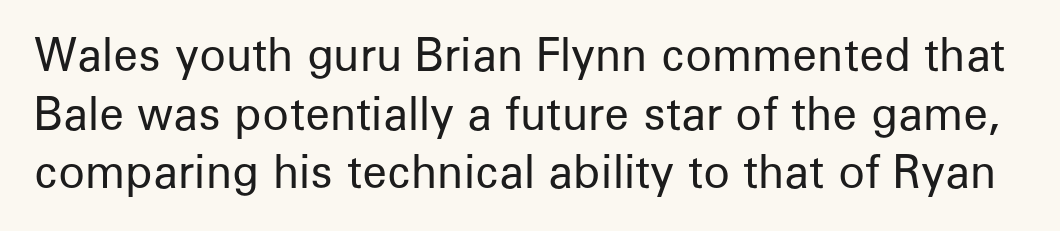
Weight class: somewhere from thin through regular. Underlining? Definitely not there. Letter spacing: default. Is there much room between lines? A standard amount, neither cramped nor airy. Nope, not italic — everything's standing straight. Proportional: the letters do not fall into vertical columns.
